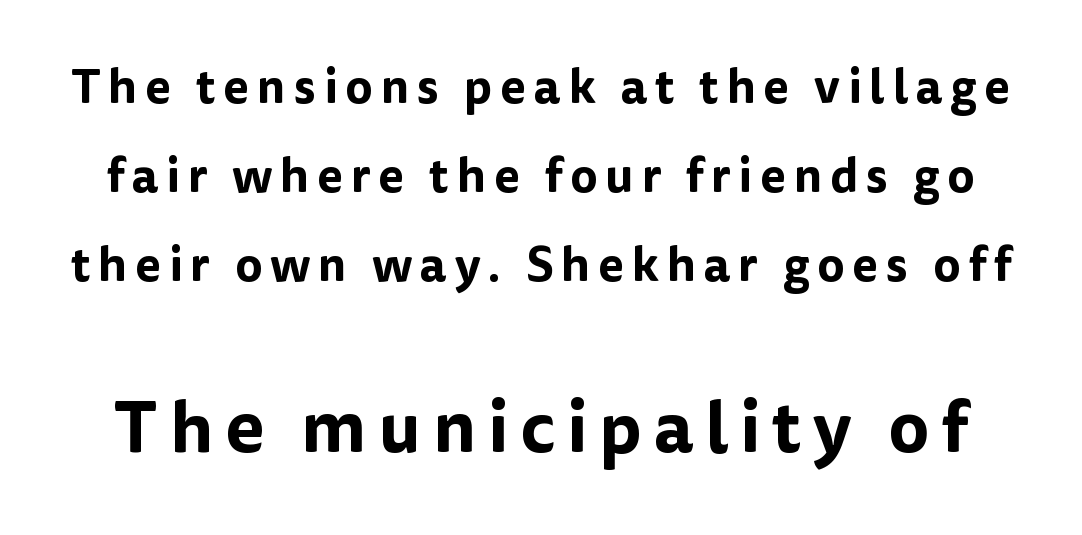
Q: Is the text italic (slanted)? A: No, it is upright.
Q: Is the typeface a serif or a sans-serif typeface? A: Sans-serif.
Q: Is the text underlined? A: No.
Q: Which block of text is set in a larger size, the first (top) or the second (bottom)? A: The second (bottom) one.
Q: Width (condensed, normal, or wide)? A: Normal.
Q: Stroke contrast? A: Low.
Q: x-height? A: Medium.
Q: Monospaced? A: No.
